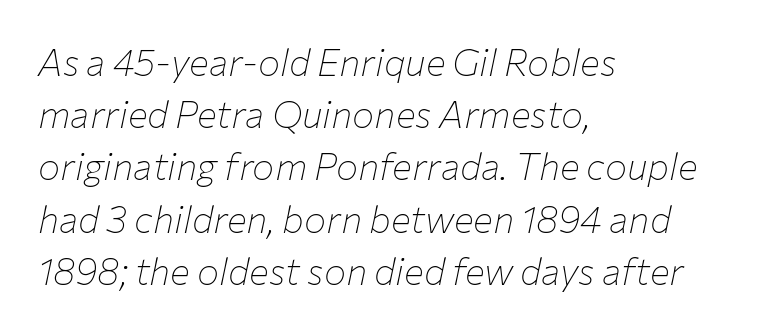
Q: Is the text bold? A: No.
Q: Is the text italic (slanted)? A: Yes, it leans right by about 12 degrees.
Q: Is the text underlined? A: No.
Q: How is the paragraph aligned? A: Left-aligned.
Q: Is the spacing between letters normal or unusually wide? A: Normal.
Q: Is the spacing between lines tight, normal or loose? A: Normal.
Q: Width (condensed, normal, or wide)? A: Normal.
Q: Stroke contrast? A: Low.
Q: x-height? A: Medium.
Q: Monospaced? A: No.
